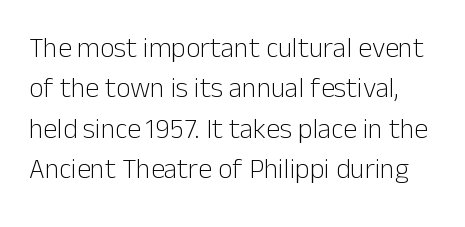
The image shows 28 px light sans-serif type, upright; set normal line spacing (1.44x), normal letter spacing, not underlined; low stroke contrast and a medium x-height.
